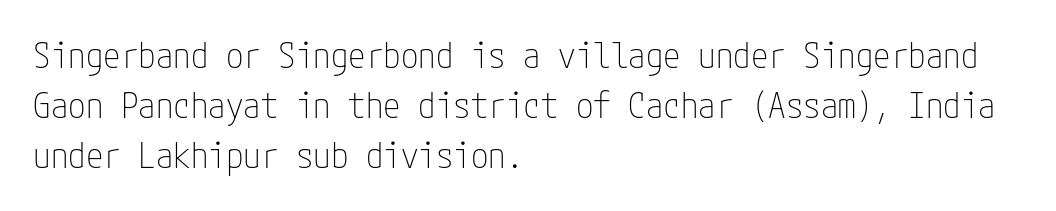
{"serif": "no", "italic": "no", "bold": "no", "weight": "thin", "width": "condensed", "stroke_contrast": "low", "x_height": "medium", "underline": "no", "align": "left", "line_spacing": "normal", "line_spacing_ratio": 1.43, "letter_spacing": "normal", "letter_spacing_em": 0.0, "glyph_px": 35}
